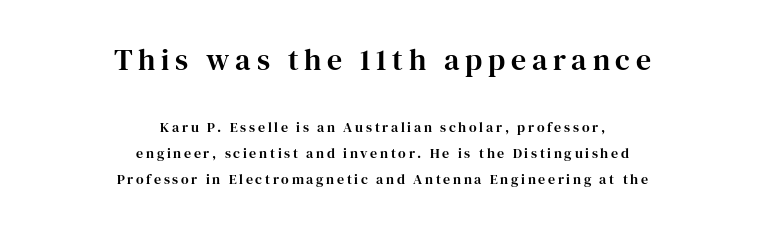
Q: Is the text italic (slanted)? A: No, it is upright.
Q: Is the typeface a serif or a sans-serif typeface? A: Serif.
Q: Is the text underlined? A: No.
Q: How is the paragraph aligned? A: Centered.
Q: Which block of text is set in a larger size, the first (top) or the second (bottom)? A: The first (top) one.
Q: Width (condensed, normal, or wide)? A: Normal.
Q: Stroke contrast? A: High.
Q: x-height? A: Medium.
Q: Monospaced? A: No.
